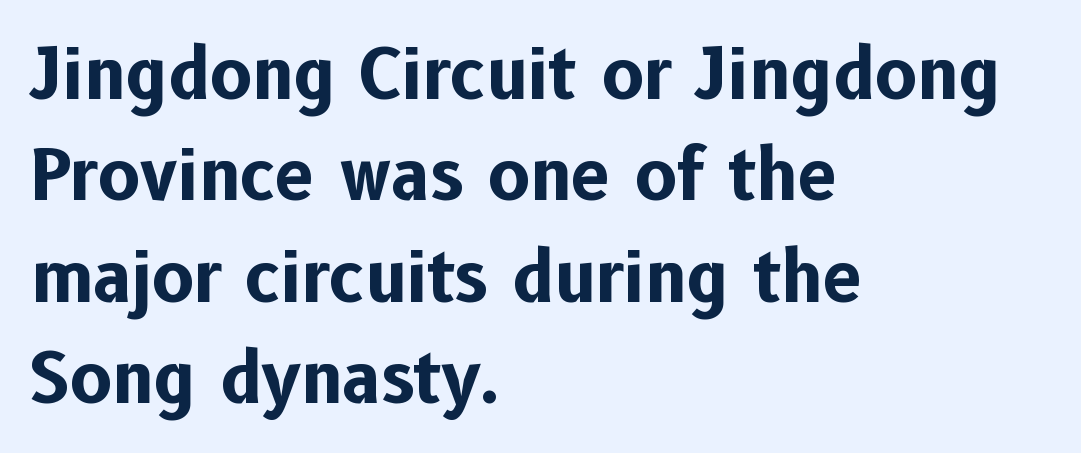
Horizontally, the lines are justified to the leading edge only. Descender tails drop into unmarked territory. Do the characters align in a grid? No, the font is proportional. How would I describe the line gaps? Plain and ordinary.
